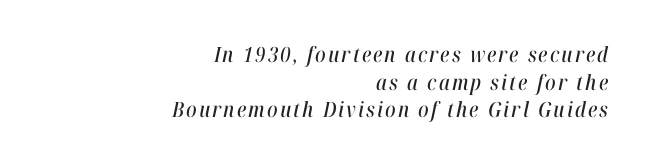
{"italic": "yes", "lean": "right", "slant_degrees": 12, "underline": "no", "align": "right", "line_spacing": "normal", "line_spacing_ratio": 1.31, "glyph_px": 21}
